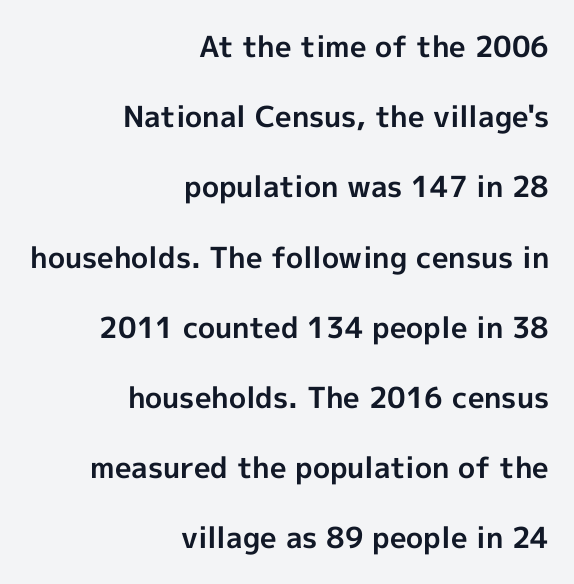
The image shows 29 px bold sans-serif type, upright; set right-aligned, loose line spacing (2.42x), normal letter spacing, not underlined; a medium x-height.
